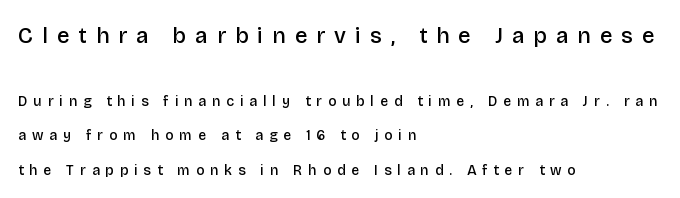
The image shows 22 px text type, upright; set left-aligned, loose line spacing (2.46x), unusually wide letter spacing (+0.42 em), not underlined; the first (top) block is 1.57x larger.
